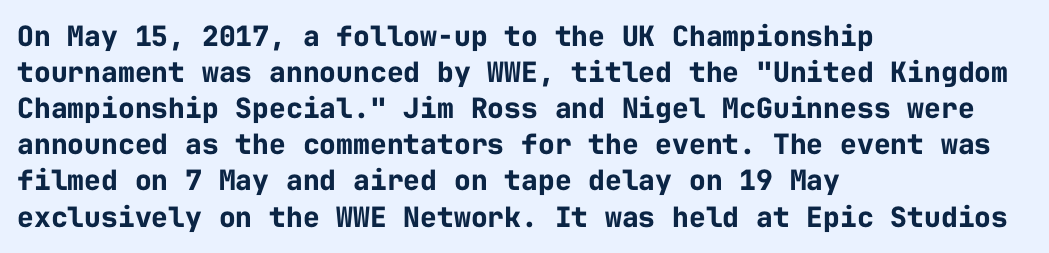
The rendering uses a bold face; every stroke is thick and dark. Every row of glyphs begins at an identical x-position on the left. Posture: straight, roman, zero tilt. Descenders hang freely into open space. The face used here is rendered with its standard letterfit. Successive baselines arrive at the customary interval.
